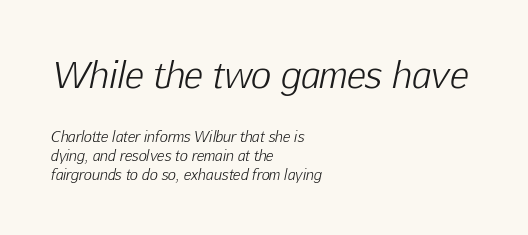
{"italic": "yes", "lean": "right", "slant_degrees": 12, "bold": "no", "weight": "light", "width": "normal", "stroke_contrast": "low", "x_height": "medium", "monospaced": "no", "underline": "no", "align": "left", "line_spacing": "normal", "line_spacing_ratio": 1.37, "letter_spacing": "normal", "letter_spacing_em": 0.0, "larger_block": "first", "size_ratio": 2.5, "glyph_px": 35}
